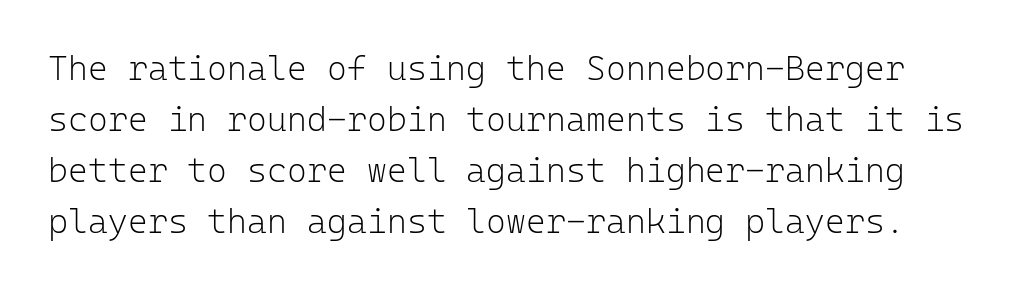
The type is set solid horizontally, with unmodified tracking. No extra ink here — the face is not bold. The font's upright variant was chosen for this text. Leading matches the norm, producing a regular column. Every character here occupies the same horizontal width, giving the sample a typewriter-like rhythm.
